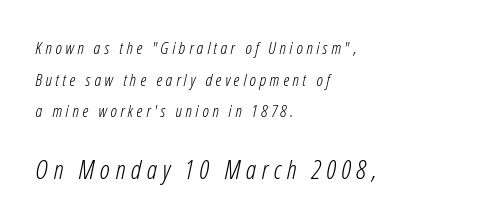
{"italic": "yes", "lean": "right", "slant_degrees": 12, "bold": "no", "underline": "no", "align": "left", "line_spacing_ratio": 1.86, "letter_spacing": "wide", "letter_spacing_em": 0.21, "larger_block": "second", "size_ratio": 1.53, "glyph_px": 26}
